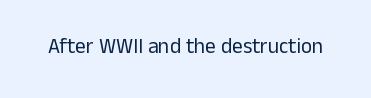
The image shows 21 px text type, upright; set normal letter spacing, not underlined.
